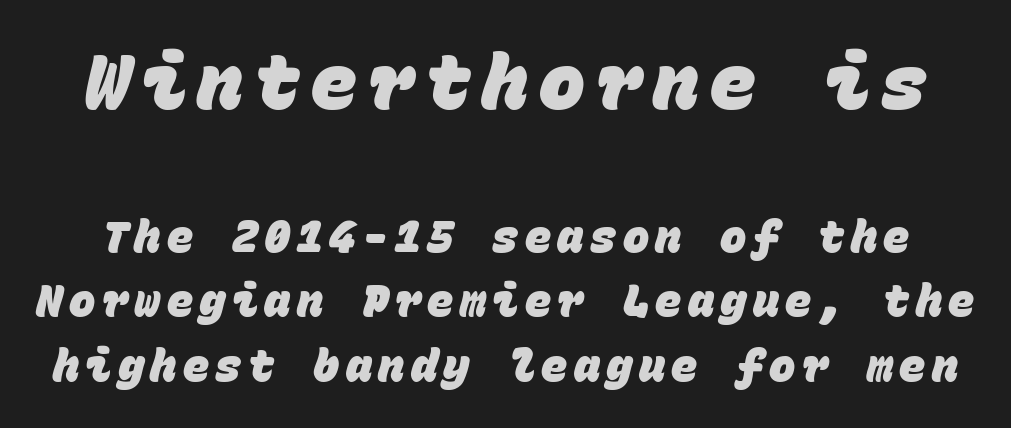
{"serif": "no", "bold": "yes", "weight": "heavy", "width": "normal", "stroke_contrast": "low", "x_height": "large", "monospaced": "yes", "underline": "no", "line_spacing": "normal", "line_spacing_ratio": 1.47, "larger_block": "first", "size_ratio": 1.75, "glyph_px": 77}
